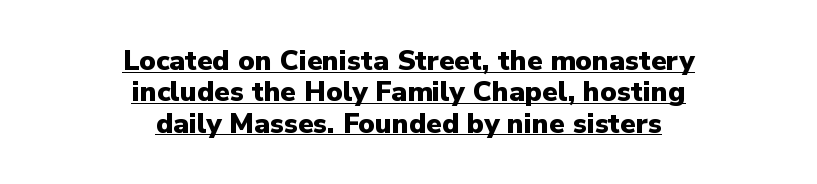
The image shows 28 px heavy sans-serif type, upright; set centered, tight line spacing (1.12x), normal letter spacing, underlined; low stroke contrast and a medium x-height.
